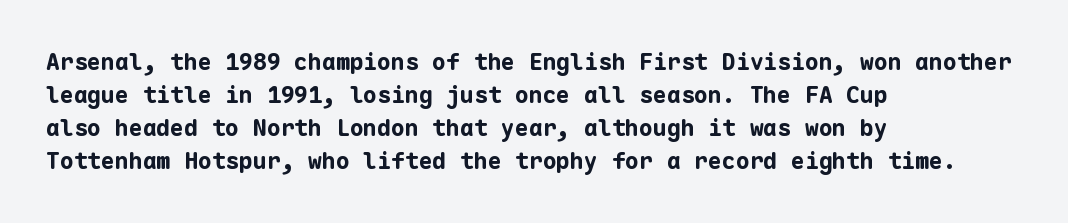
{"italic": "no", "bold": "yes", "underline": "no", "align": "left", "line_spacing": "normal", "line_spacing_ratio": 1.44, "letter_spacing": "normal", "letter_spacing_em": 0.0, "glyph_px": 23}
